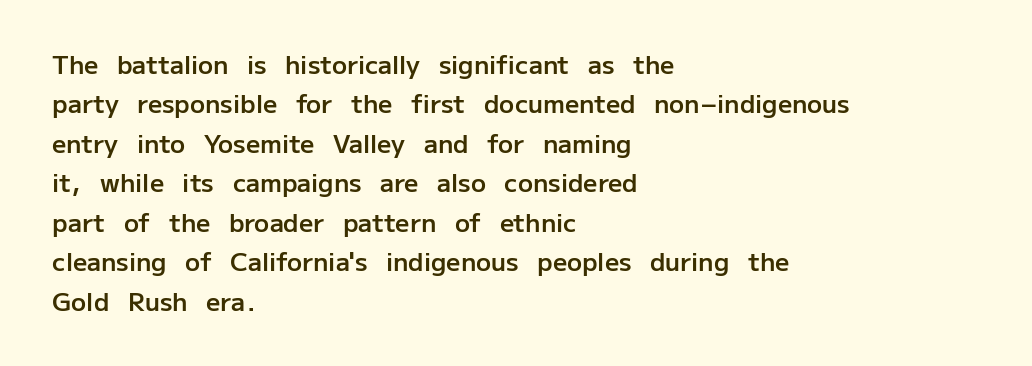
{"italic": "no", "bold": "semi", "underline": "no", "align": "left", "line_spacing": "normal", "line_spacing_ratio": 1.58, "letter_spacing": "normal", "letter_spacing_em": 0.0, "glyph_px": 25}
